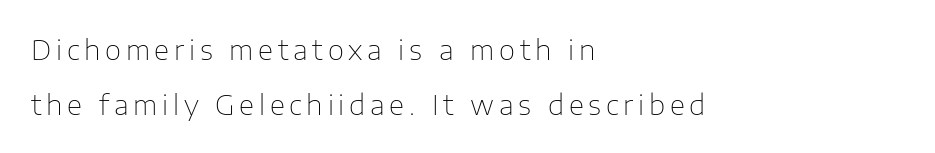
Serif or sans? Sans — the stroke terminals are bare. If you drew a ruler down the left edge, every line would touch it. Tall strokes in this sample are plumb rather than angled. Successive baselines arrive slowly, with a big drop between each. The passage shown is not underscored anywhere. Weight class: somewhere from thin through regular.
